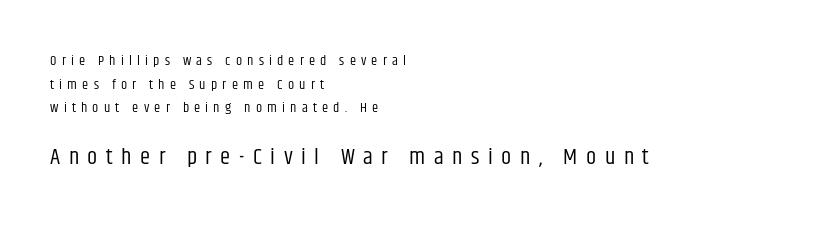
The face used here appears at its bigger size in the lower chunk. The letters are spread apart with noticeably loose tracking. Unlike italic type, these characters show no tilt at all. Is this a heavy cut? Hardly; it is regular or lighter.
